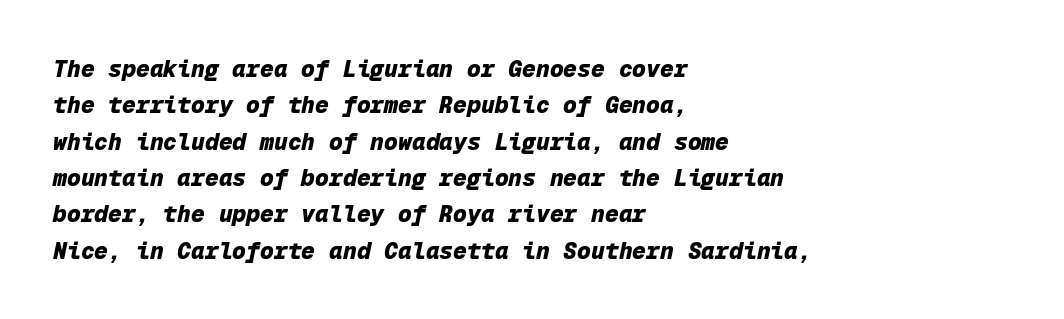
The image shows 23 px bold type, italic (leaning right); set left-aligned, normal line spacing (1.58x), normal letter spacing, not underlined.
